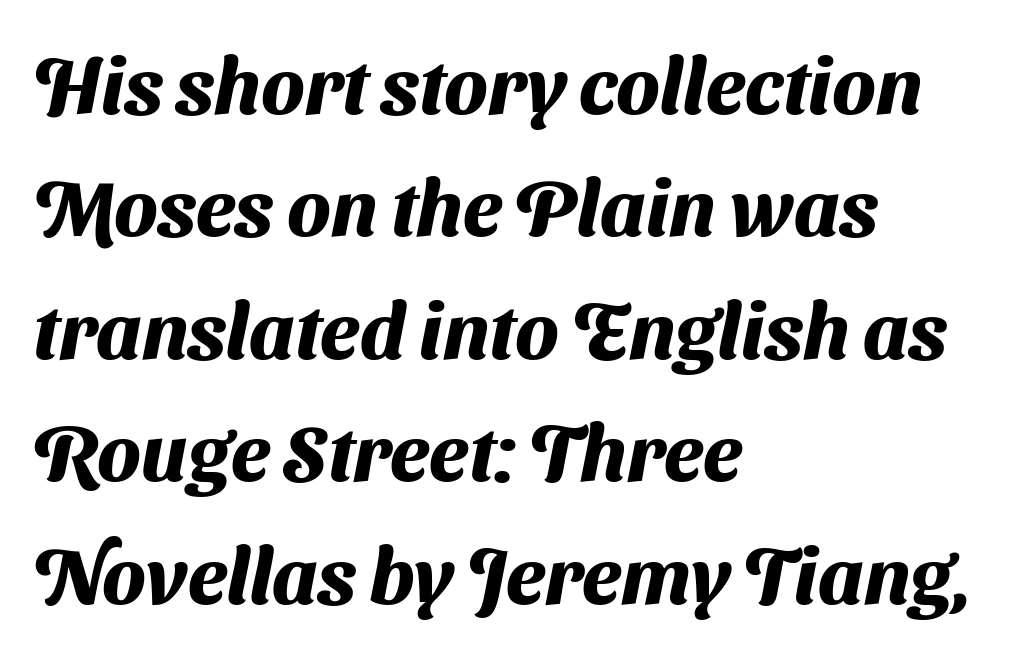
{"serif": "no", "bold": "yes", "weight": "heavy", "width": "normal", "stroke_contrast": "medium", "x_height": "medium", "monospaced": "no", "underline": "no", "align": "left", "line_spacing": "normal", "line_spacing_ratio": 1.55, "letter_spacing": "normal", "letter_spacing_em": 0.0, "glyph_px": 79}
